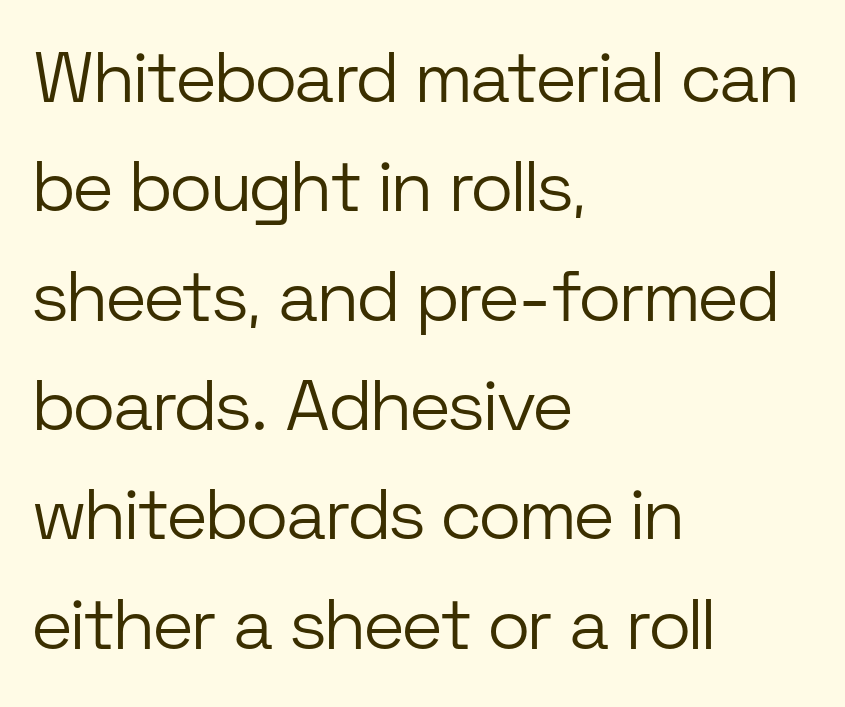
Q: Is the text bold? A: No.
Q: Is the text italic (slanted)? A: No, it is upright.
Q: Is the typeface a serif or a sans-serif typeface? A: Sans-serif.
Q: Is the text underlined? A: No.
Q: How is the paragraph aligned? A: Left-aligned.
Q: Is the spacing between letters normal or unusually wide? A: Normal.
Q: Is the spacing between lines tight, normal or loose? A: Normal.
Q: Width (condensed, normal, or wide)? A: Normal.
Q: Stroke contrast? A: Low.
Q: x-height? A: Medium.
Q: Monospaced? A: No.
